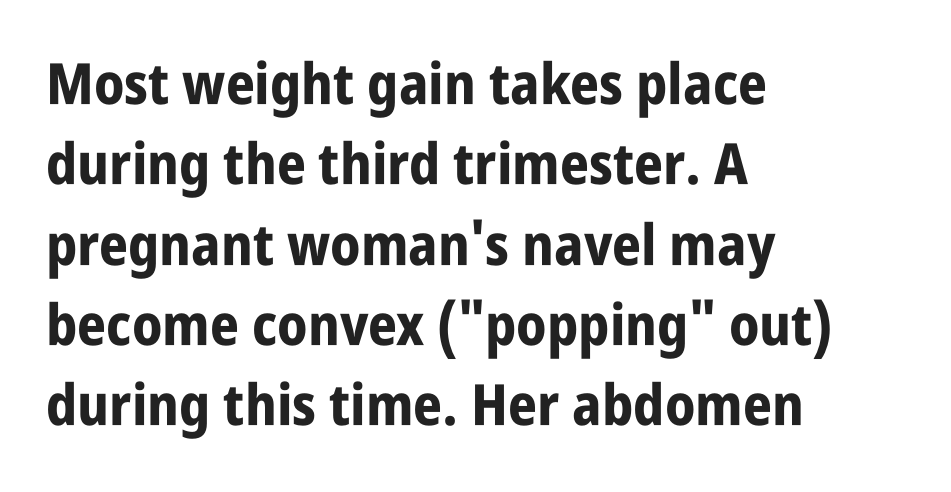
The image shows 57 px bold, condensed sans-serif type, upright; set left-aligned, normal line spacing (1.41x), normal letter spacing, not underlined; low stroke contrast and a large x-height.
